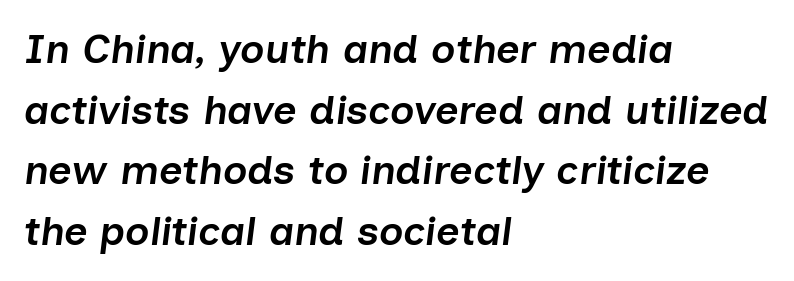
Q: Is the text bold? A: Semi-bold.
Q: Is the text italic (slanted)? A: Yes, it leans right by about 7 degrees.
Q: Is the text underlined? A: No.
Q: How is the paragraph aligned? A: Left-aligned.
Q: Is the spacing between letters normal or unusually wide? A: Normal.
Q: Is the spacing between lines tight, normal or loose? A: Normal.
Q: Width (condensed, normal, or wide)? A: Normal.
Q: Stroke contrast? A: Low.
Q: x-height? A: Medium.
Q: Monospaced? A: No.
